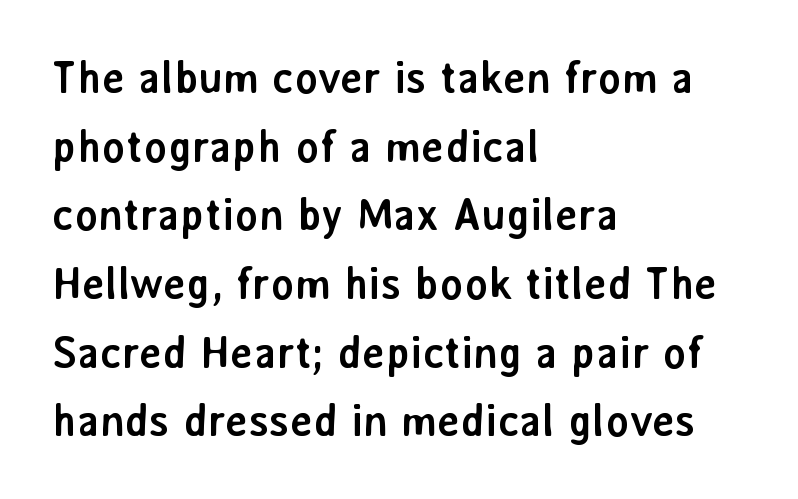
The image shows 44 px semibold sans-serif type, upright; set left-aligned, normal line spacing (1.56x), normal letter spacing, not underlined; low stroke contrast and a medium x-height.
